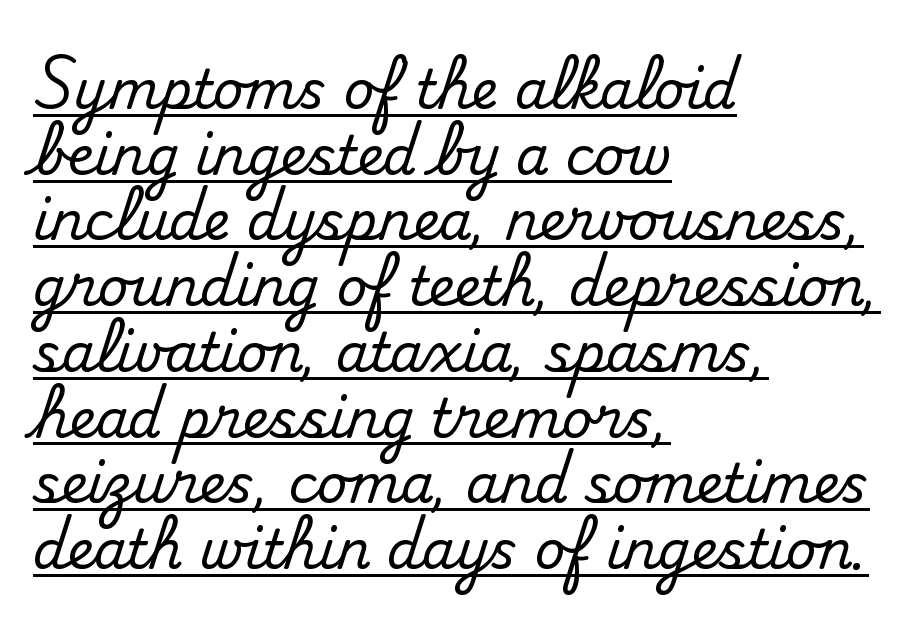
Inter-character spacing is left at the font's built-in metrics. The face used here is seriffed, in the tradition of book romans. The typesetter chose a ragged-right arrangement here. The letters advance in unequal steps, a hallmark of proportional type.
